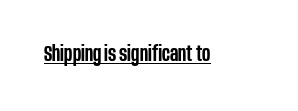
Q: Is the text bold? A: Semi-bold.
Q: Is the text italic (slanted)? A: No, it is upright.
Q: Is the text underlined? A: Yes.
Q: Is the spacing between letters normal or unusually wide? A: Normal.
